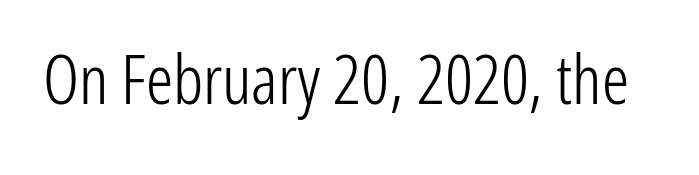
The image shows 68 px light, condensed sans-serif type, upright; set normal letter spacing, not underlined; low stroke contrast and a medium x-height.
